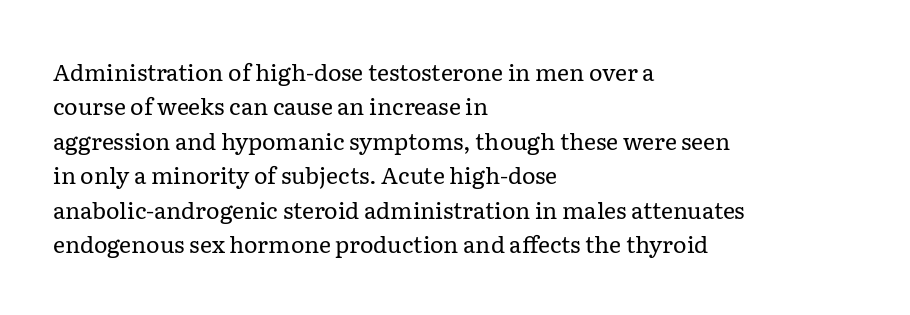
Observe the ordinary spacing: letters are neighbours, not strangers. Only glyphs here, with clear space below each row. Honestly, the row spacing looks completely unremarkable. No letter is thick-stroked: the sample isn't bold.
